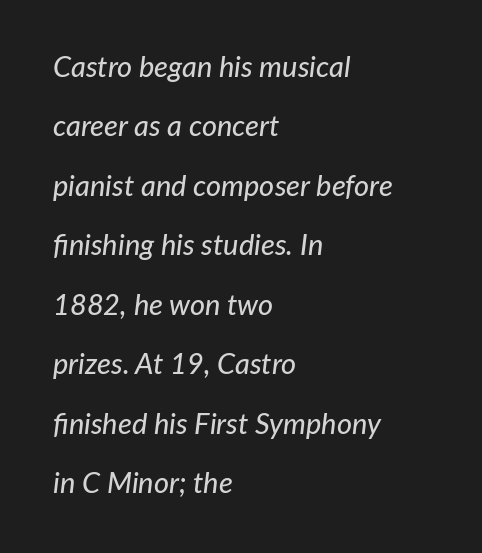
{"italic": "yes", "lean": "right", "slant_degrees": 7, "width": "normal", "stroke_contrast": "low", "x_height": "medium", "monospaced": "no", "underline": "no", "align": "left", "line_spacing": "loose", "line_spacing_ratio": 2.05, "letter_spacing": "normal", "letter_spacing_em": 0.0, "glyph_px": 29}
